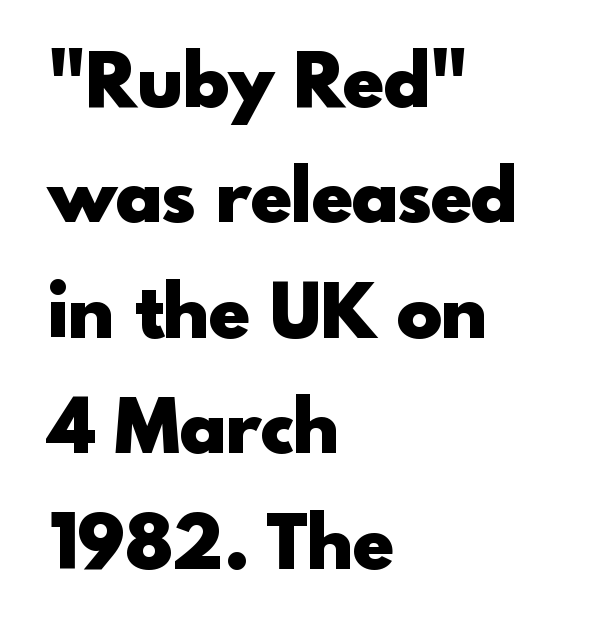
Q: Is the text bold? A: Yes.
Q: Is the text italic (slanted)? A: No, it is upright.
Q: Is the typeface a serif or a sans-serif typeface? A: Sans-serif.
Q: Is the text underlined? A: No.
Q: How is the paragraph aligned? A: Left-aligned.
Q: Is the spacing between letters normal or unusually wide? A: Normal.
Q: Is the spacing between lines tight, normal or loose? A: Normal.
Q: Width (condensed, normal, or wide)? A: Normal.
Q: x-height? A: Small.
Q: Monospaced? A: No.
